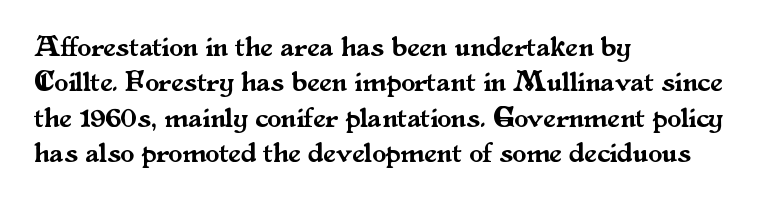
Q: Is the text italic (slanted)? A: No, it is upright.
Q: Is the typeface a serif or a sans-serif typeface? A: Serif.
Q: Is the text underlined? A: No.
Q: How is the paragraph aligned? A: Left-aligned.
Q: Is the spacing between letters normal or unusually wide? A: Normal.
Q: Is the spacing between lines tight, normal or loose? A: Normal.
Q: Width (condensed, normal, or wide)? A: Normal.
Q: Stroke contrast? A: Medium.
Q: x-height? A: Small.
Q: Monospaced? A: No.
